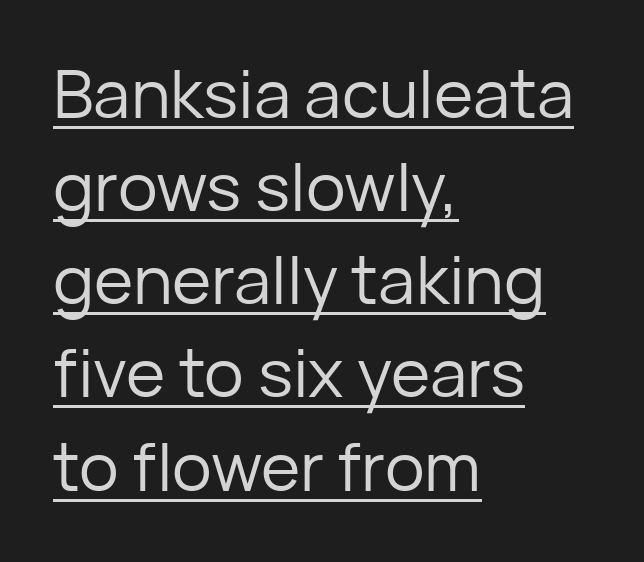
The letterforms sit shoulder to shoulder at normal distance. Is this a sans? Yes — the strokes have no serifs. Compared with undecorated copy, this sample adds a rule below the words. This sample has the flowing, uneven cadence of proportional lettering. Is this a heavy cut? Hardly; it is regular or lighter.
